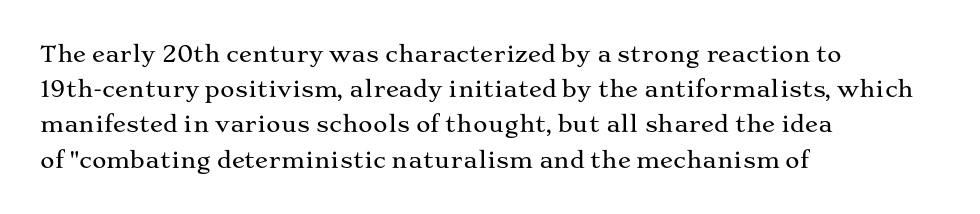
{"italic": "no", "underline": "no", "align": "left", "line_spacing": "normal", "line_spacing_ratio": 1.6, "letter_spacing": "normal", "letter_spacing_em": 0.0, "glyph_px": 22}
